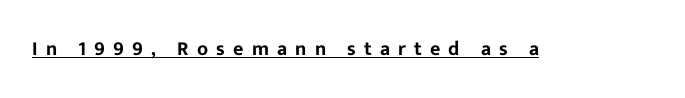
The image shows 20 px text type, upright; set unusually wide letter spacing (+0.41 em), underlined.
